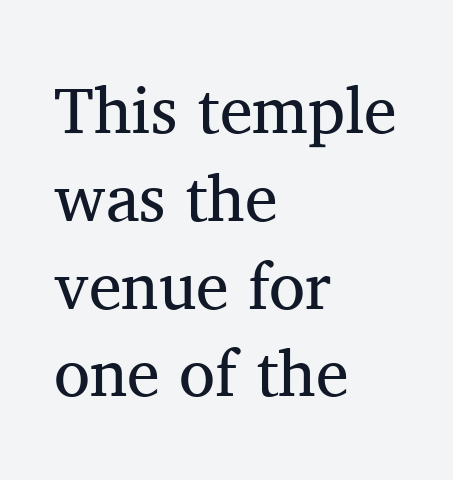
{"serif": "yes", "italic": "no", "bold": "no", "weight": "regular", "width": "normal", "stroke_contrast": "medium", "x_height": "medium", "monospaced": "no", "underline": "no", "align": "left", "line_spacing": "normal", "line_spacing_ratio": 1.33, "letter_spacing": "normal", "letter_spacing_em": 0.0, "glyph_px": 66}
